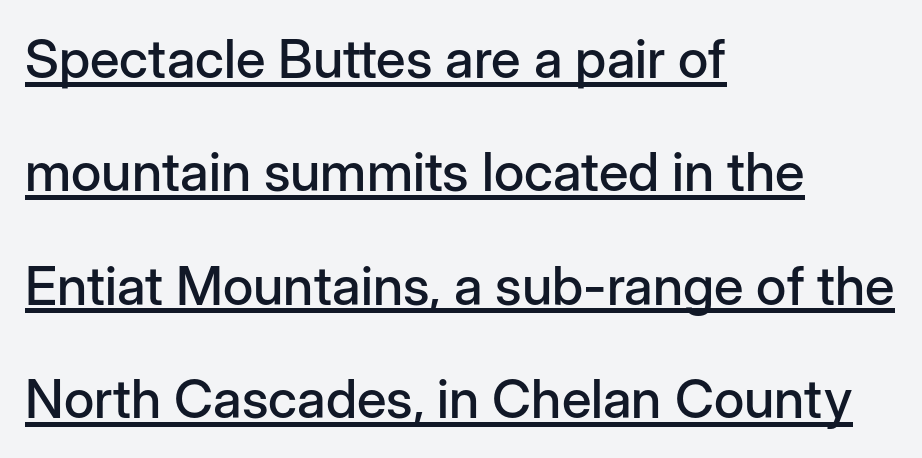
Does the leading feel generous? Absolutely, it's lavish. This rendering features underlined lettering. The designer went with a sans here, leaving each stem footless. Observe the ordinary spacing: letters are neighbours, not strangers. Do the characters align in a grid? No, the font is proportional.
